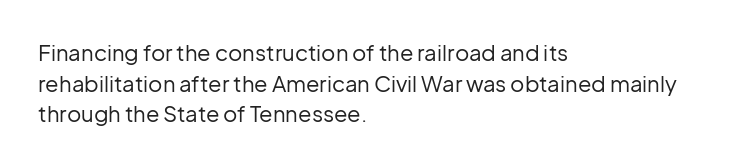
Here the glyphs are tracked normally, forming tight word shapes. This sample keeps an unexceptional amount of space between lines. Every character sits straight up, as roman type does. Each stroke keeps to a modest, everyday thickness or less. This rendering uses left alignment, leaving the right contour irregular. Descenders are the only things crossing below the line.
